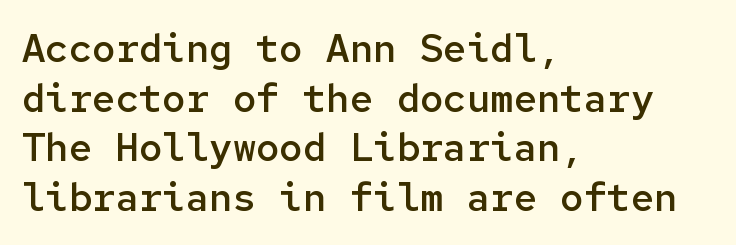
A classic flush-left, rag-right setting is used for this passage. Between one letter and the next there's only the usual sliver of space. The rows are spaced the way most documents space them. Looks like terminal output: every glyph gets an equal slot. The space directly below the letters is spotless.
